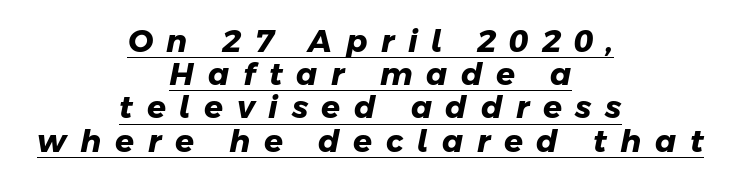
The image shows 31 px heavy sans-serif type; set centered, tight line spacing (1.07x), unusually wide letter spacing (+0.44 em), underlined; low stroke contrast and a medium x-height.
